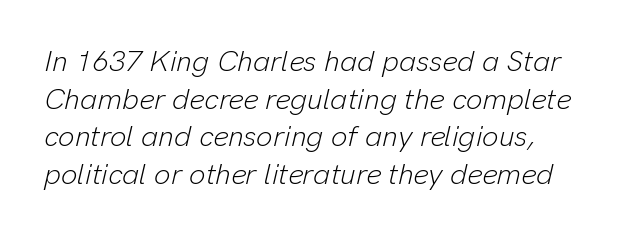
The image shows 29 px light type, italic (leaning right); set left-aligned, normal line spacing (1.3x), normal letter spacing, not underlined; low stroke contrast and a medium x-height.
